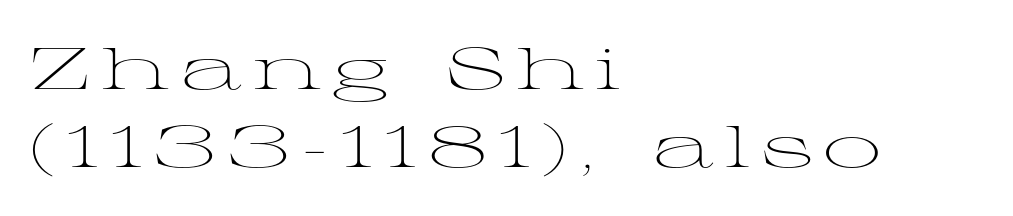
The zone under the glyphs is completely vacant. The face looks like a standard text weight, possibly lighter. Reading down the block, your eye returns to a fixed left position each line. This sample uses an upright cut, with every glyph sitting square on the baseline.
